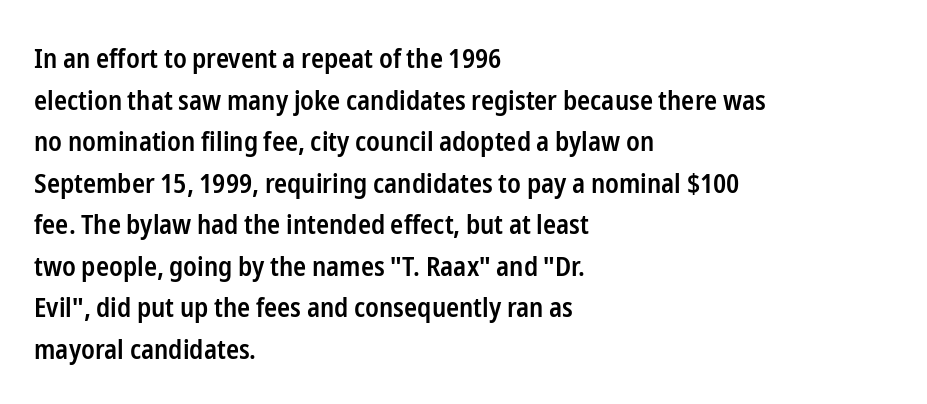
Q: Is the text bold? A: Semi-bold.
Q: Is the text italic (slanted)? A: No, it is upright.
Q: Is the text underlined? A: No.
Q: How is the paragraph aligned? A: Left-aligned.
Q: Is the spacing between letters normal or unusually wide? A: Normal.
Q: Is the spacing between lines tight, normal or loose? A: Normal.
